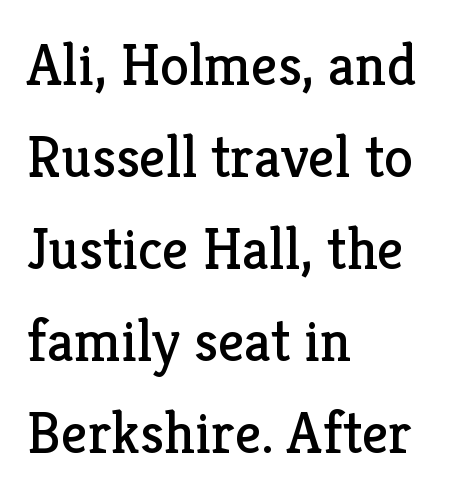
Weight: regular or lighter. The horizontal fit of the characters is conventional and even. Evenly set lines give the paragraph a standard silhouette. The characters display serif detailing at their extremities.
